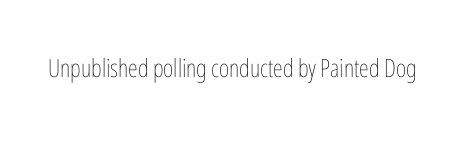
The image shows 25 px text type, upright; set normal letter spacing, not underlined.
